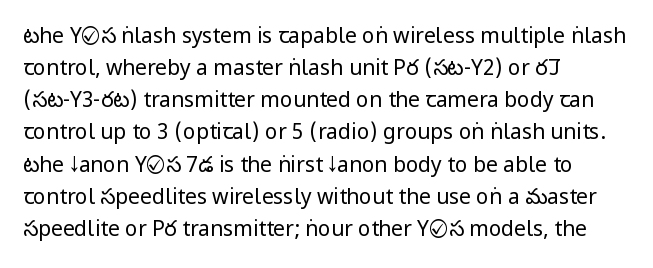
The image shows 21 px text type, upright; set left-aligned, normal line spacing (1.53x), normal letter spacing, not underlined.
